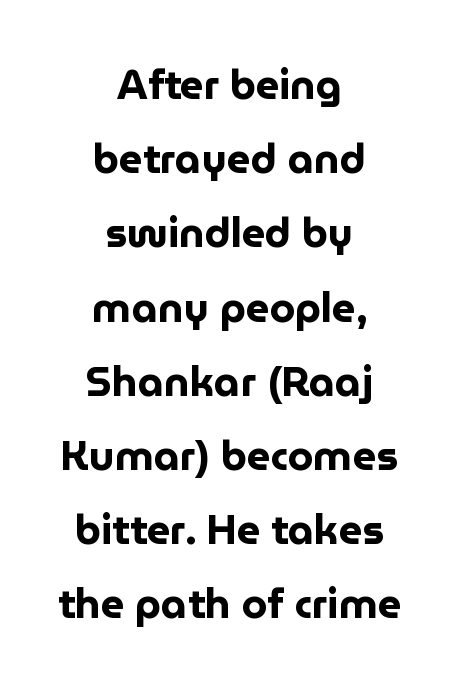
{"serif": "no", "italic": "no", "bold": "yes", "weight": "bold", "width": "normal", "stroke_contrast": "low", "x_height": "medium", "monospaced": "no", "underline": "no", "align": "center", "line_spacing_ratio": 1.81, "letter_spacing": "normal", "letter_spacing_em": 0.0, "glyph_px": 41}
